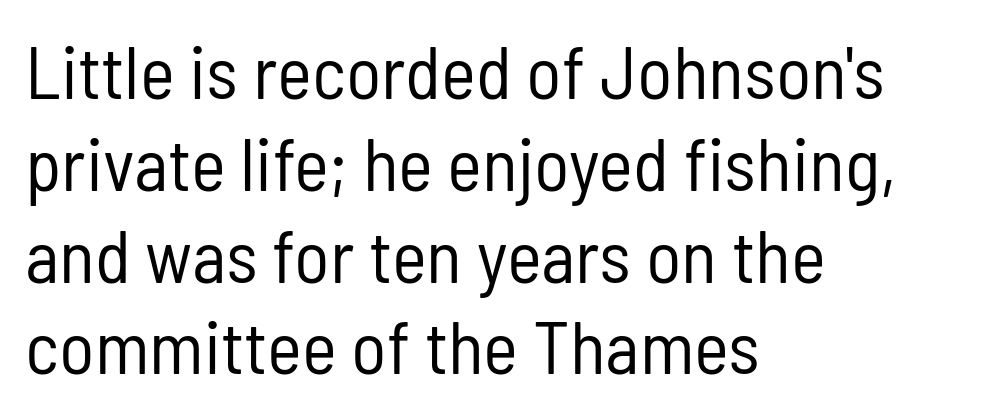
{"serif": "no", "italic": "no", "bold": "no", "weight": "regular", "width": "condensed", "stroke_contrast": "low", "x_height": "medium", "monospaced": "no", "underline": "no", "align": "left", "line_spacing_ratio": 1.24, "letter_spacing": "normal", "letter_spacing_em": 0.0, "glyph_px": 74}
